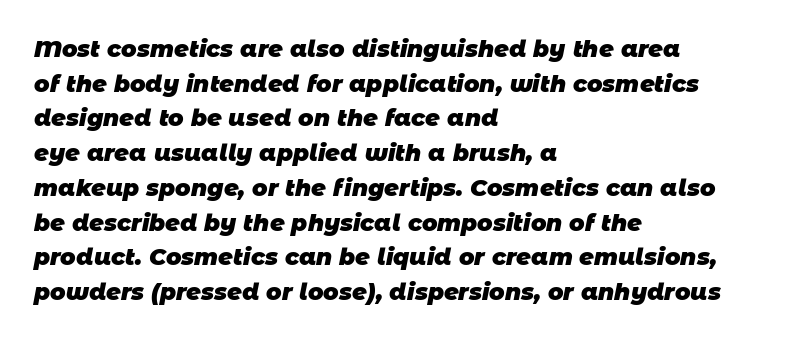
The image shows 23 px bold type; set left-aligned, normal line spacing (1.51x), normal letter spacing, not underlined.
